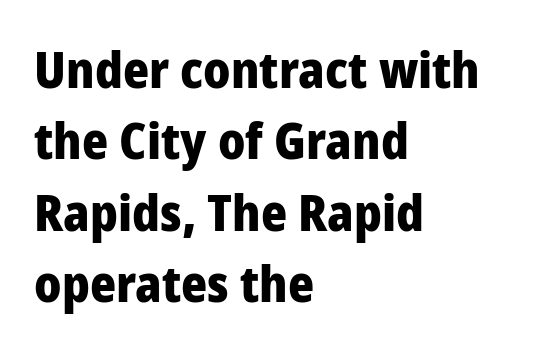
{"serif": "no", "italic": "no", "bold": "yes", "weight": "heavy", "width": "normal", "stroke_contrast": "low", "x_height": "medium", "monospaced": "no", "underline": "no", "align": "left", "line_spacing": "normal", "line_spacing_ratio": 1.43, "letter_spacing": "normal", "letter_spacing_em": 0.0, "glyph_px": 50}
